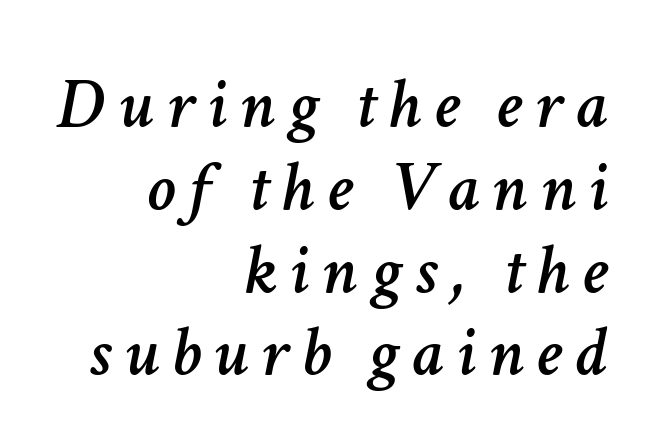
The image shows 72 px text type, italic (leaning right); set right-aligned, tight line spacing (1.15x), not underlined; low stroke contrast and a medium x-height.
